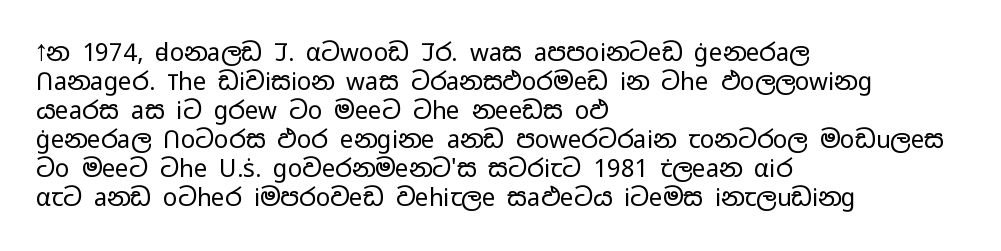
The strokes carry an ordinary text weight at most. Default kerning and tracking; the words read as compact shapes. The gap between lines stays unmarked. Does the lettering tilt? It doesn't — this is upright.
